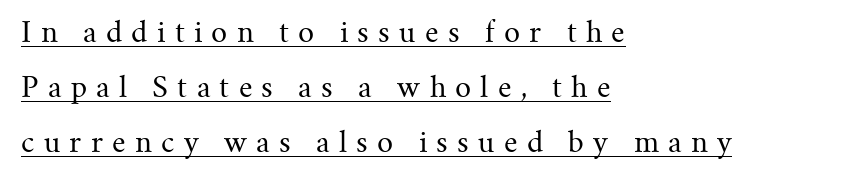
{"serif": "yes", "italic": "no", "bold": "no", "weight": "regular", "width": "normal", "stroke_contrast": "medium", "x_height": "small", "monospaced": "no", "underline": "yes", "align": "left", "line_spacing": "loose", "line_spacing_ratio": 1.97, "letter_spacing": "wide", "letter_spacing_em": 0.33, "glyph_px": 28}
